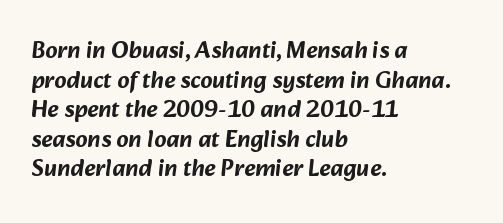
Q: Is the text underlined? A: No.
Q: How is the paragraph aligned? A: Left-aligned.
Q: Is the spacing between letters normal or unusually wide? A: Normal.
